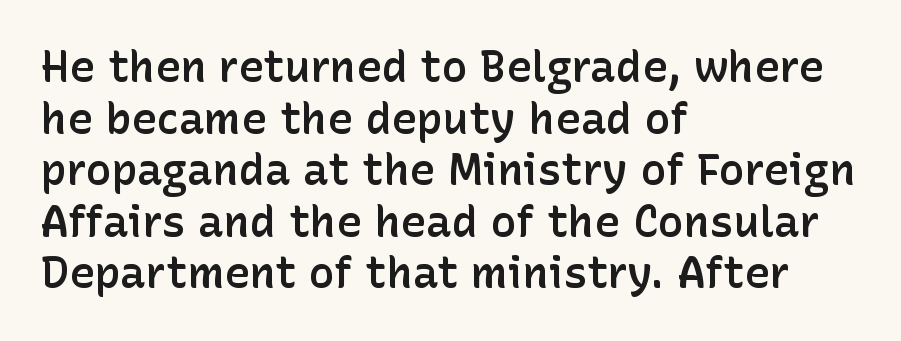
{"serif": "no", "italic": "no", "bold": "semi", "weight": "semibold", "width": "normal", "stroke_contrast": "low", "x_height": "medium", "monospaced": "no", "underline": "no", "align": "left", "line_spacing_ratio": 1.2, "letter_spacing": "normal", "letter_spacing_em": 0.0, "glyph_px": 43}
